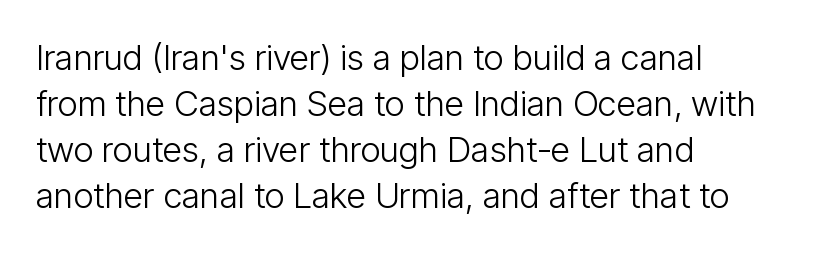
Does the copy run flush right? No — it runs flush left. On a weight scale, this lands at 450 or below. Tracking here is standard; glyphs follow each other at the usual distance. Line spacing here is normal. Ascenders rise straight up at ninety degrees.
